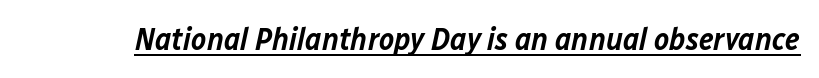
The image shows 32 px semibold type, italic (leaning right); set normal letter spacing, underlined; low stroke contrast and a medium x-height.
